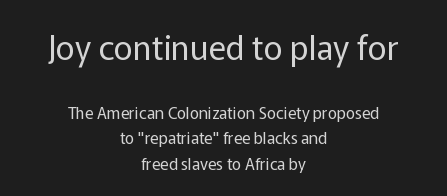
{"serif": "no", "italic": "no", "bold": "no", "weight": "regular", "width": "normal", "stroke_contrast": "low", "x_height": "medium", "monospaced": "no", "underline": "no", "align": "center", "line_spacing": "normal", "line_spacing_ratio": 1.59, "letter_spacing": "normal", "letter_spacing_em": 0.0, "larger_block": "first", "size_ratio": 2.06, "glyph_px": 33}
